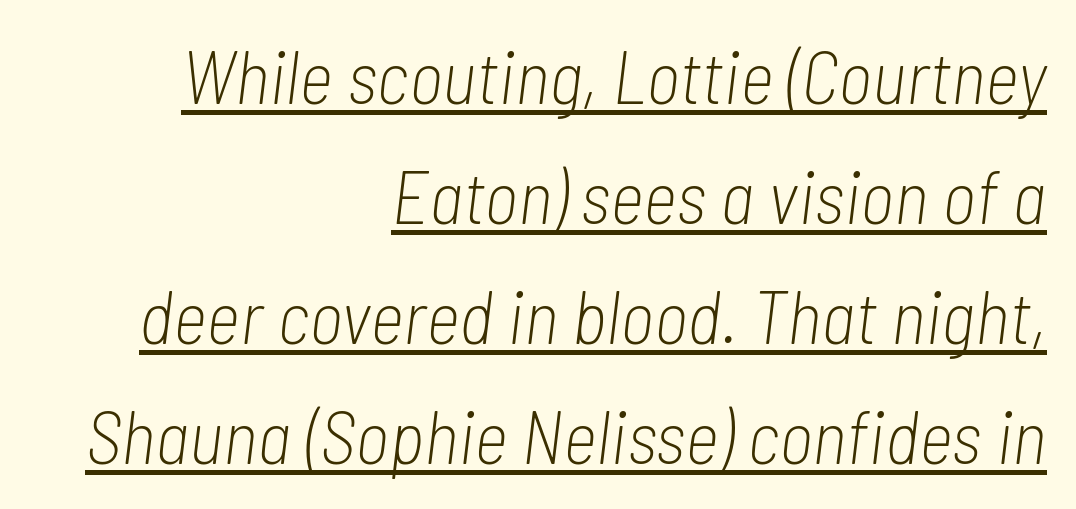
The image shows 74 px light, condensed type, italic (leaning right); set right-aligned, normal line spacing (1.62x), normal letter spacing, underlined; low stroke contrast and a medium x-height.
